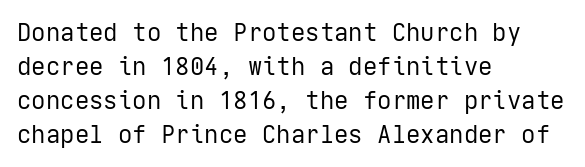
{"italic": "no", "bold": "no", "underline": "no", "align": "left", "line_spacing": "normal", "line_spacing_ratio": 1.41, "letter_spacing": "normal", "letter_spacing_em": 0.0, "glyph_px": 24}
